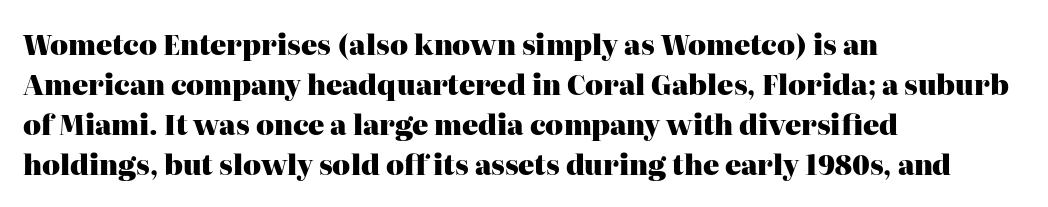
The image shows 27 px bold type, upright; set left-aligned, normal line spacing (1.48x), normal letter spacing, not underlined.
